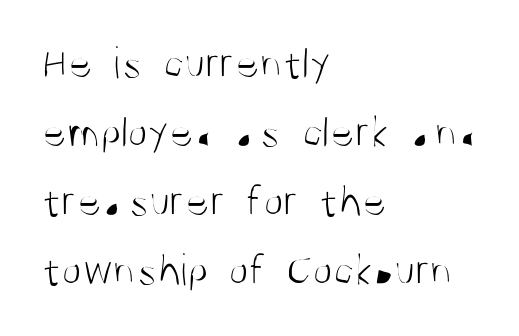
Nope, not italic — everything's standing straight. The rendering uses natural spacing where letterforms have individual widths. One glance says typical: line gaps are just what's usual. Vertical stems look standard width or narrower in stroke. The rag falls on the right side of this text block.
